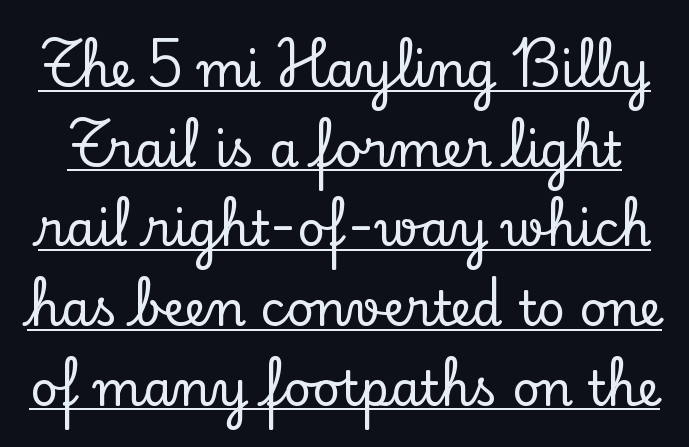
The image shows 48 px serif type, upright; set normal line spacing (1.66x), normal letter spacing, underlined; low stroke contrast and a small x-height.
